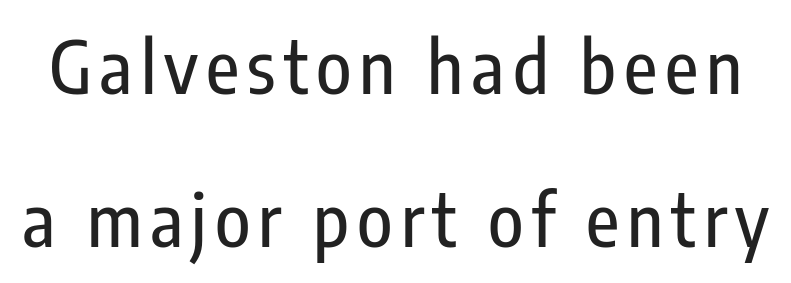
Q: Is the text italic (slanted)? A: No, it is upright.
Q: Is the typeface a serif or a sans-serif typeface? A: Sans-serif.
Q: Is the text underlined? A: No.
Q: Is the spacing between lines tight, normal or loose? A: Loose.
Q: Width (condensed, normal, or wide)? A: Condensed.
Q: Stroke contrast? A: Low.
Q: x-height? A: Medium.
Q: Monospaced? A: No.
